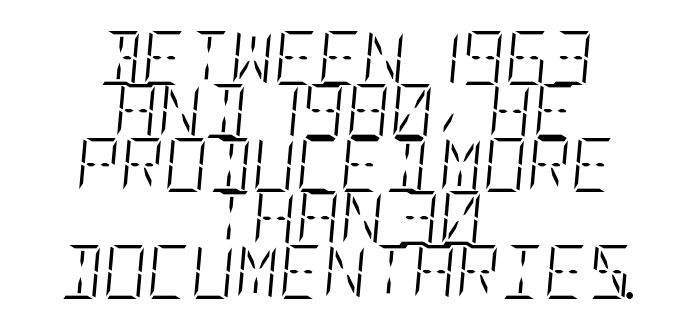
The strip under each line holds only bare page. Whoever set this chose condensed vertical rhythm over breathing room. Typeset on center — no edge is straight. Short note: letters normally spaced.
